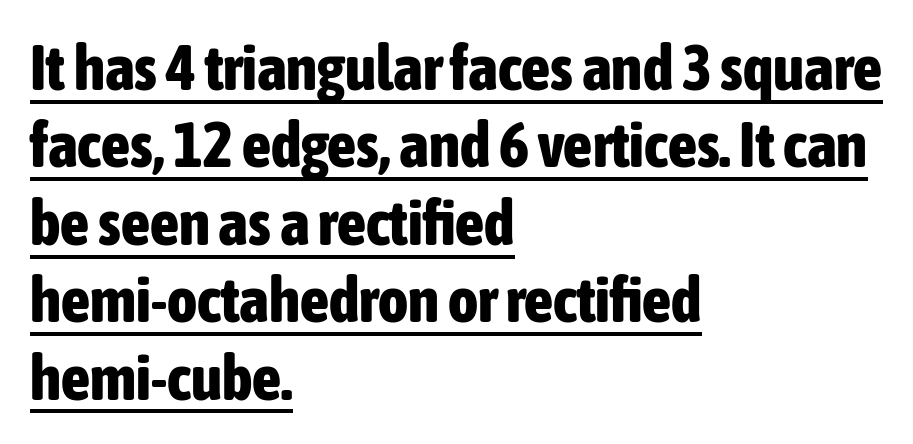
Q: Is the text bold? A: Yes.
Q: Is the text italic (slanted)? A: No, it is upright.
Q: Is the typeface a serif or a sans-serif typeface? A: Sans-serif.
Q: Is the text underlined? A: Yes.
Q: How is the paragraph aligned? A: Left-aligned.
Q: Is the spacing between letters normal or unusually wide? A: Normal.
Q: Width (condensed, normal, or wide)? A: Condensed.
Q: Stroke contrast? A: Low.
Q: x-height? A: Medium.
Q: Monospaced? A: No.
